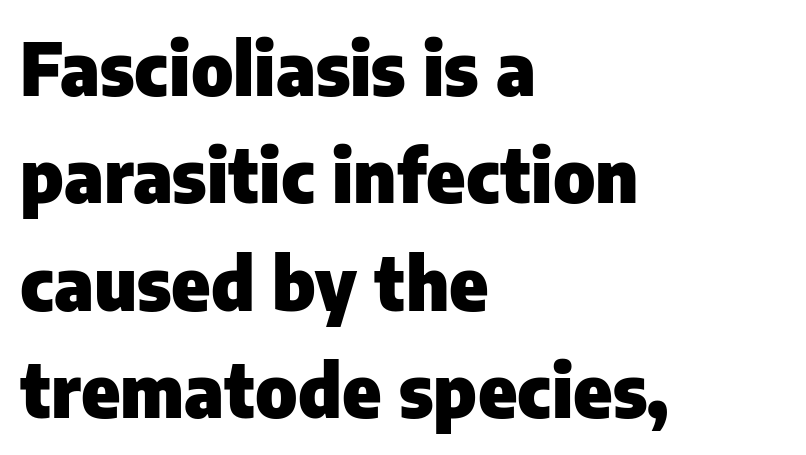
Q: Is the text bold? A: Yes.
Q: Is the text italic (slanted)? A: No, it is upright.
Q: Is the typeface a serif or a sans-serif typeface? A: Sans-serif.
Q: Is the text underlined? A: No.
Q: How is the paragraph aligned? A: Left-aligned.
Q: Is the spacing between letters normal or unusually wide? A: Normal.
Q: Is the spacing between lines tight, normal or loose? A: Normal.
Q: Width (condensed, normal, or wide)? A: Normal.
Q: Stroke contrast? A: Low.
Q: x-height? A: Medium.
Q: Monospaced? A: No.
